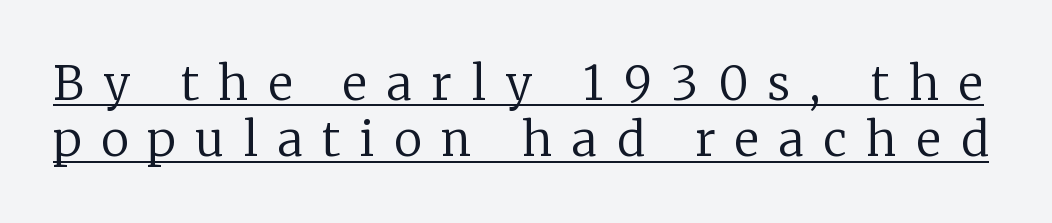
Q: Is the text bold? A: No.
Q: Is the text italic (slanted)? A: No, it is upright.
Q: Is the typeface a serif or a sans-serif typeface? A: Serif.
Q: Is the text underlined? A: Yes.
Q: Is the spacing between letters normal or unusually wide? A: Unusually wide.
Q: Width (condensed, normal, or wide)? A: Normal.
Q: Stroke contrast? A: Low.
Q: x-height? A: Medium.
Q: Monospaced? A: No.
